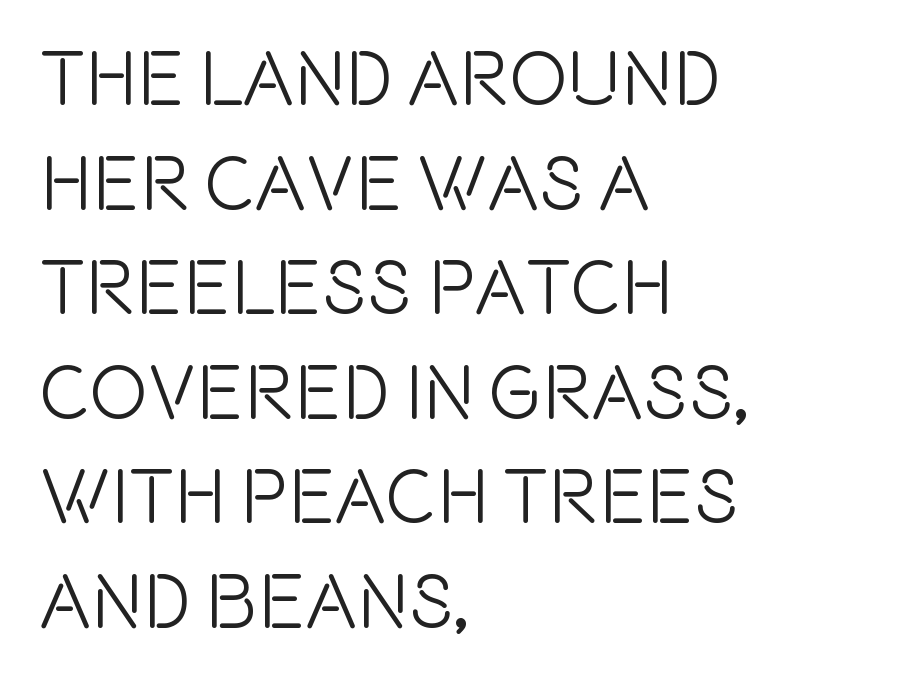
The image shows 78 px condensed sans-serif type, upright; set left-aligned, normal line spacing (1.34x), normal letter spacing, not underlined; a large x-height.
